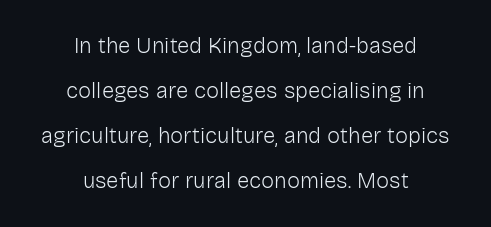
Q: Is the text bold? A: No.
Q: Is the text italic (slanted)? A: No, it is upright.
Q: Is the text underlined? A: No.
Q: How is the paragraph aligned? A: Centered.
Q: Is the spacing between letters normal or unusually wide? A: Normal.
Q: Is the spacing between lines tight, normal or loose? A: Loose.
